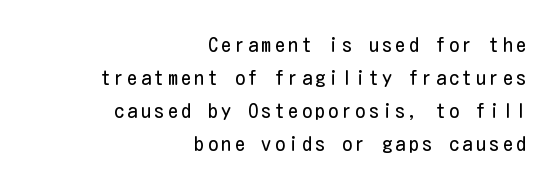
The image shows 20 px text type, upright; set right-aligned, normal line spacing (1.65x), not underlined.
